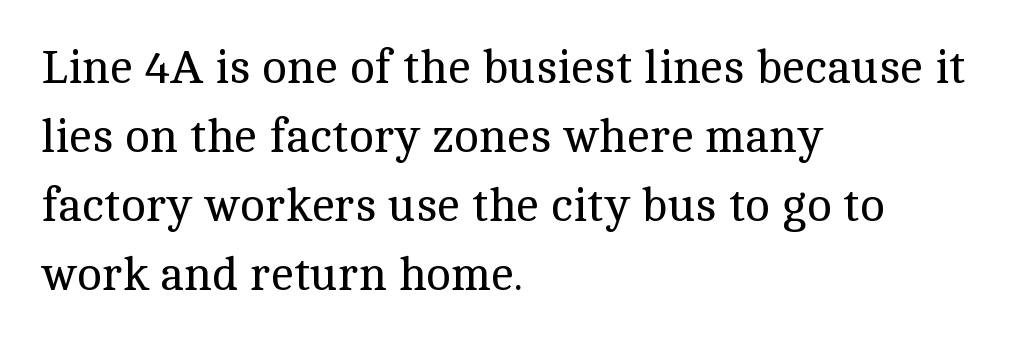
Q: Is the text bold? A: No.
Q: Is the text italic (slanted)? A: No, it is upright.
Q: Is the typeface a serif or a sans-serif typeface? A: Serif.
Q: Is the text underlined? A: No.
Q: How is the paragraph aligned? A: Left-aligned.
Q: Is the spacing between letters normal or unusually wide? A: Normal.
Q: Is the spacing between lines tight, normal or loose? A: Normal.
Q: Width (condensed, normal, or wide)? A: Normal.
Q: x-height? A: Medium.
Q: Monospaced? A: No.
